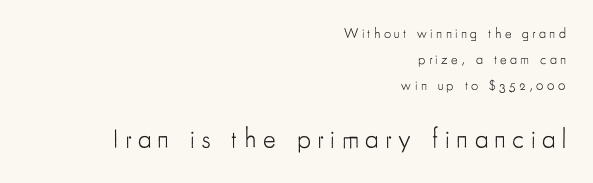
Q: Is the text bold? A: No.
Q: Is the text italic (slanted)? A: No, it is upright.
Q: Is the text underlined? A: No.
Q: How is the paragraph aligned? A: Right-aligned.
Q: Is the spacing between letters normal or unusually wide? A: Unusually wide.
Q: Which block of text is set in a larger size, the first (top) or the second (bottom)? A: The second (bottom) one.
